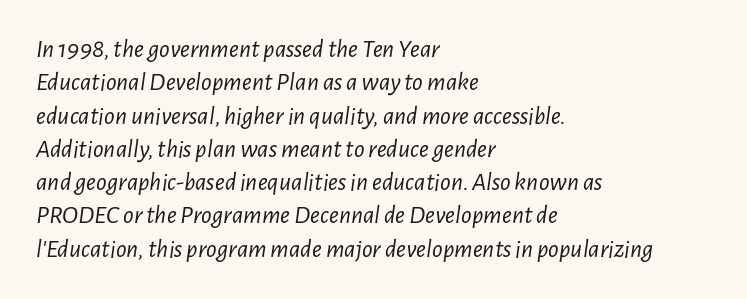
The image shows 26 px text type, italic (leaning right); set left-aligned, normal line spacing (1.28x), normal letter spacing, not underlined.
